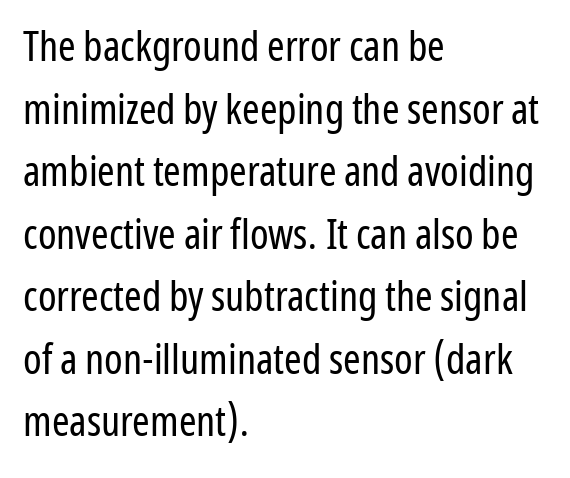
Visually the block forms a straight wall on the left and a jagged coastline on the right. The font's upright variant was chosen for this text. What's the leading like? Ordinary, nothing unusual. A sans-serif font was chosen for this passage.
